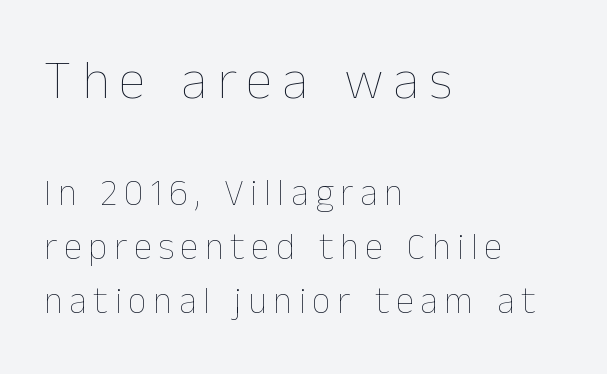
The image shows 55 px thin type, upright; set left-aligned, normal line spacing (1.46x), not underlined; the first (top) block is 1.49x larger; low stroke contrast and a medium x-height.
